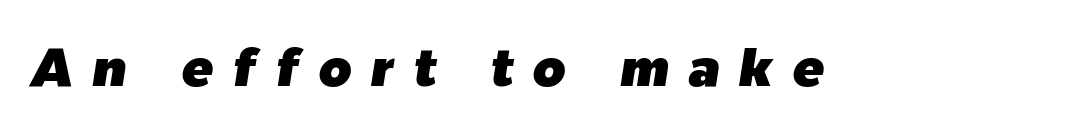
{"italic": "yes", "lean": "right", "slant_degrees": 9, "width": "normal", "stroke_contrast": "low", "x_height": "medium", "monospaced": "no", "underline": "no", "letter_spacing": "wide", "letter_spacing_em": 0.36, "glyph_px": 53}
